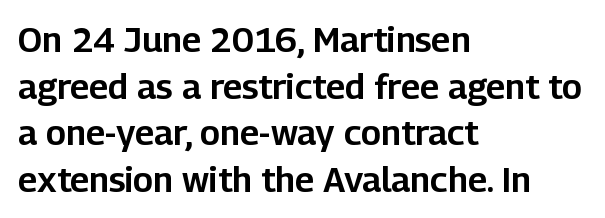
The image shows 35 px sans-serif type, upright; set left-aligned, normal line spacing (1.33x), normal letter spacing, not underlined; low stroke contrast and a medium x-height.
